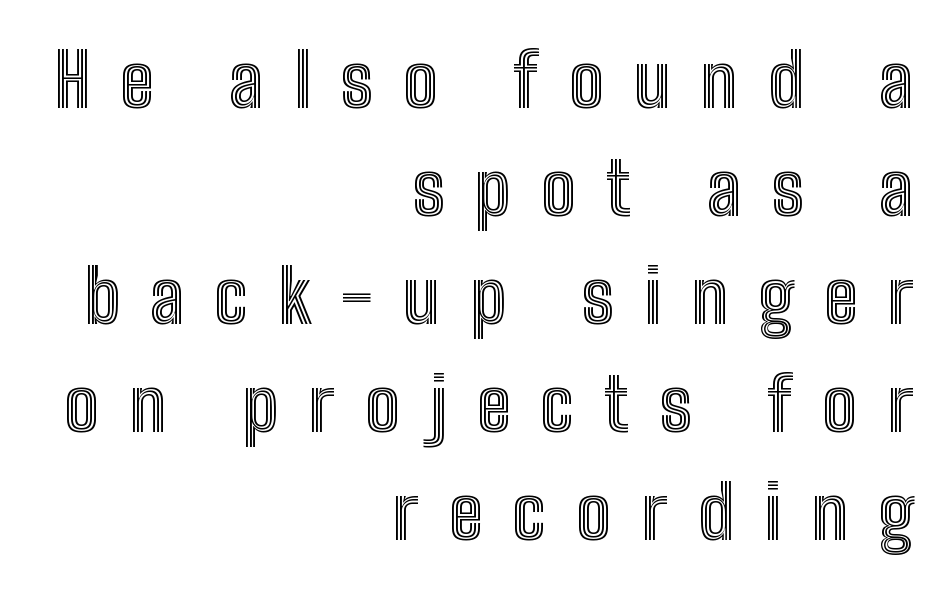
Q: Is the text italic (slanted)? A: No, it is upright.
Q: Is the text underlined? A: No.
Q: How is the paragraph aligned? A: Right-aligned.
Q: Is the spacing between letters normal or unusually wide? A: Unusually wide.
Q: Is the spacing between lines tight, normal or loose? A: Normal.
Q: Width (condensed, normal, or wide)? A: Condensed.
Q: x-height? A: Medium.
Q: Monospaced? A: No.
